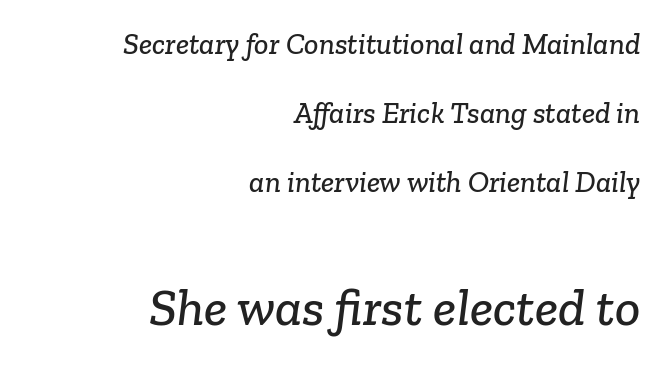
{"serif": "yes", "width": "normal", "stroke_contrast": "low", "x_height": "medium", "monospaced": "no", "underline": "no", "align": "right", "line_spacing": "loose", "line_spacing_ratio": 2.3, "letter_spacing": "normal", "letter_spacing_em": 0.0, "larger_block": "second", "size_ratio": 1.77, "glyph_px": 53}
